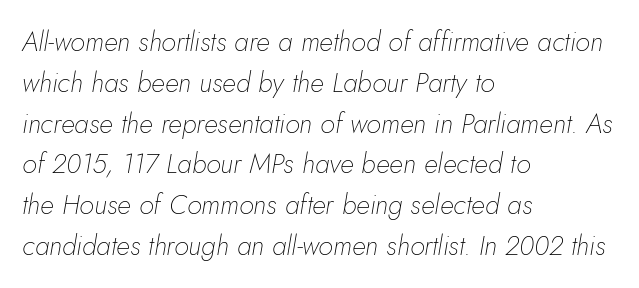
Baseline-to-baseline distance is the conventional proportion of letter height. Honestly, the letter spacing is just normal — you wouldn't notice it. Notice how the passage keeps a crisp vertical edge on the left only. The baseline area is clear. Stem width sits at or under what a default text font uses. An italicized treatment has been applied to the whole sample.
